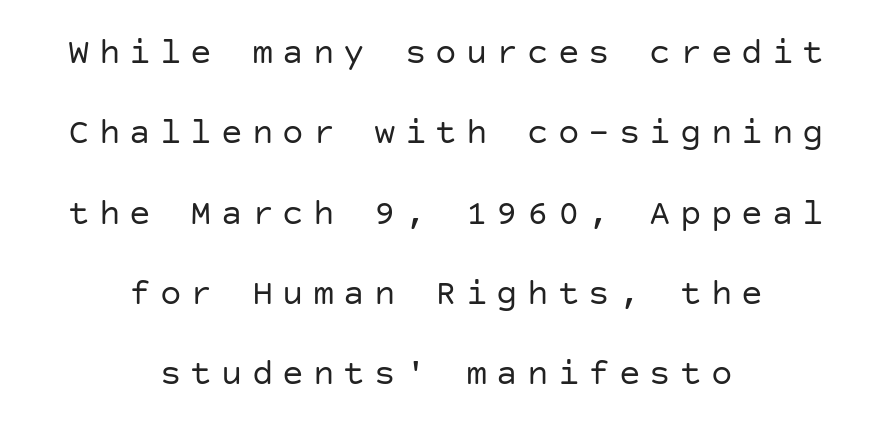
The image shows 36 px regular-weight sans-serif type, upright; set centered, loose line spacing (2.23x), unusually wide letter spacing (+0.25 em), not underlined; low stroke contrast and a large x-height.
